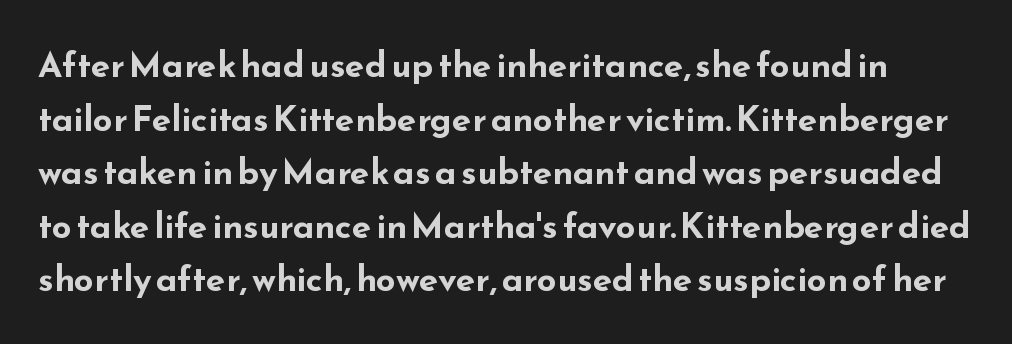
The words here are not underlined. A typesetter would call this proportional, since set widths differ per character. Is the letter spacing exaggerated? No — it looks like the ordinary default. The leading is moderate, giving the passage an even texture. When letters stand straight like this, we call the style roman or upright.
